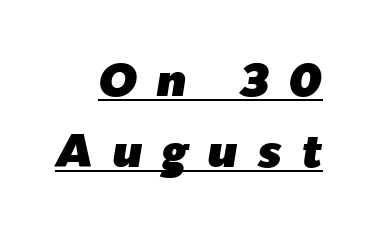
{"italic": "yes", "lean": "right", "slant_degrees": 9, "width": "normal", "stroke_contrast": "low", "x_height": "medium", "monospaced": "no", "underline": "yes", "line_spacing": "normal", "line_spacing_ratio": 1.54, "letter_spacing": "wide", "letter_spacing_em": 0.43, "glyph_px": 46}
